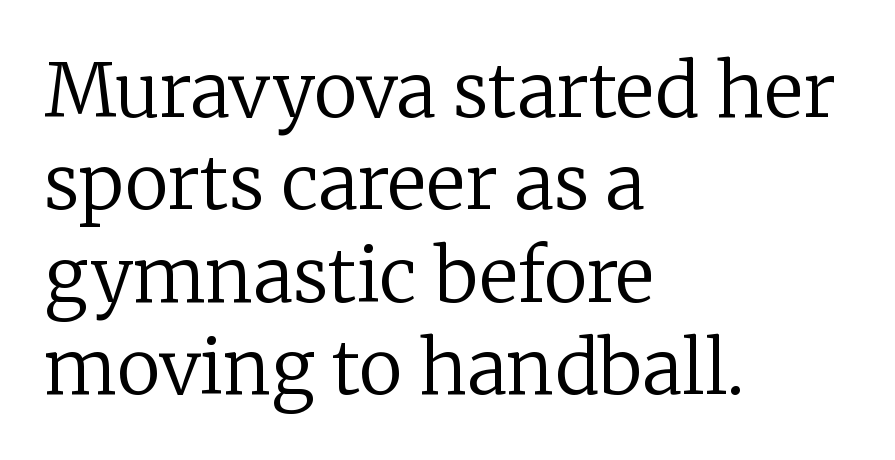
Heft: none added — not bold. The type sits square on the baseline with zero lean. This sample keeps an unexceptional amount of space between lines. Is this a fixed-width face? No — the glyphs have proportional, varying widths. The paragraph shown leans on its left margin. Just letters on the line, the space beneath them empty.
